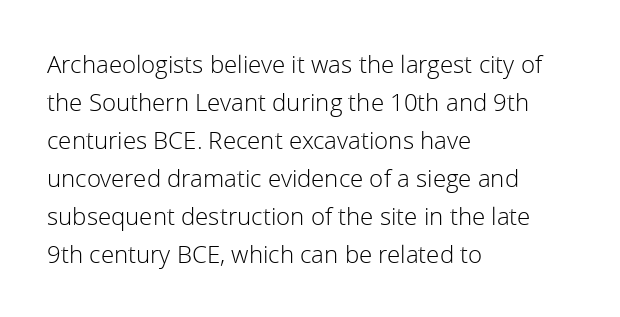
The image shows 24 px text type, upright; set left-aligned, normal line spacing (1.58x), normal letter spacing, not underlined.
